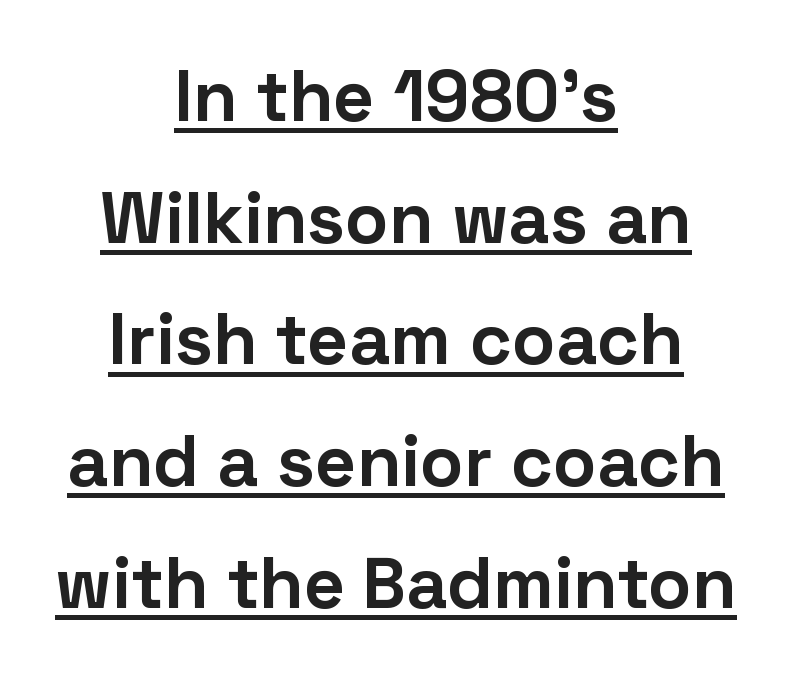
Regarding leading, the lines here are spaced in the standard way. A roman cut, with each character standing at attention. What stands out about the letter spacing? Nothing — it is the standard amount. Do the characters align in a grid? No, the font is proportional.
